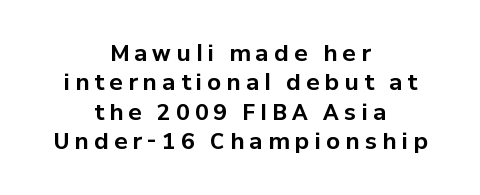
Q: Is the text bold? A: Yes.
Q: Is the text italic (slanted)? A: No, it is upright.
Q: Is the text underlined? A: No.
Q: How is the paragraph aligned? A: Centered.
Q: Is the spacing between letters normal or unusually wide? A: Unusually wide.
Q: Is the spacing between lines tight, normal or loose? A: Normal.
